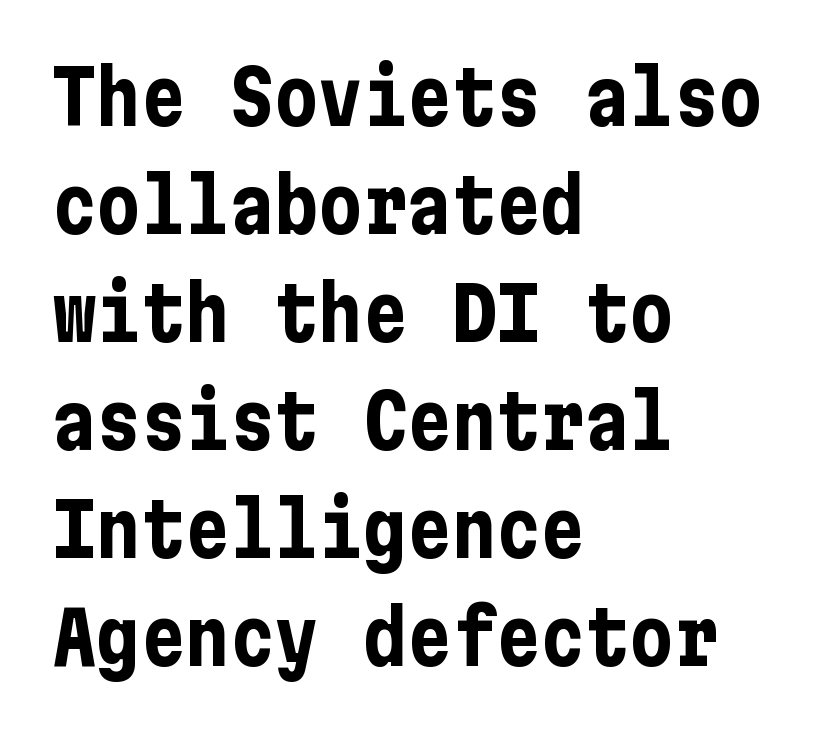
Each word holds together tightly as a unit, with standard inter-letter gaps. Classification — sans serif. These lines were composed using upright roman letters. Each new line begins a customary step beneath the previous one. Heavy-handed strokes throughout: this text is bold.
